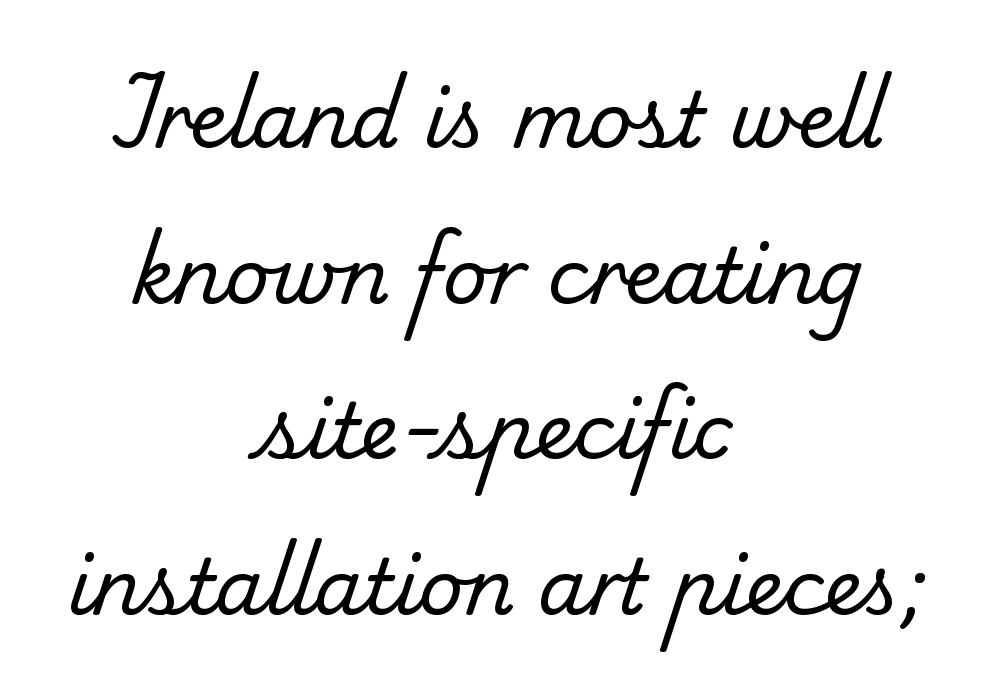
The image shows 77 px regular-weight serif type; set centered, loose line spacing (2.02x), normal letter spacing, not underlined; low stroke contrast and a small x-height.
